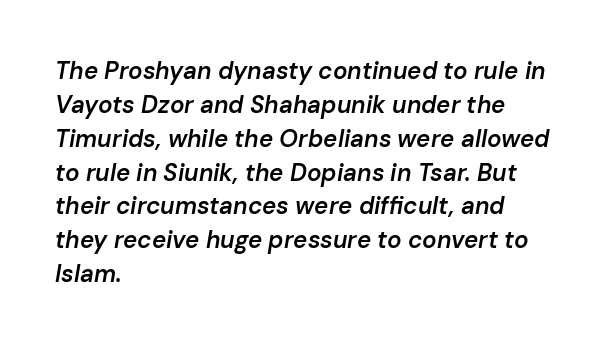
{"italic": "yes", "lean": "right", "slant_degrees": 10, "bold": "semi", "underline": "no", "align": "left", "line_spacing": "normal", "line_spacing_ratio": 1.41, "letter_spacing": "normal", "letter_spacing_em": 0.0, "glyph_px": 24}
